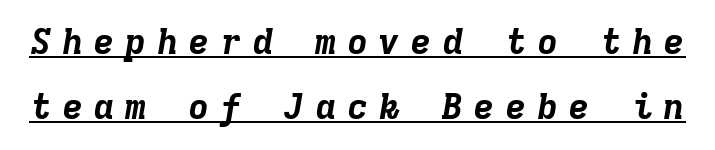
How are the letters spaced? Widely, with obvious added tracking. Each letter, wide or thin by design, is forced into the same width here. Is there an underline? Yes — a line sits under the letters. The letters are slanted; this is an italic face.
